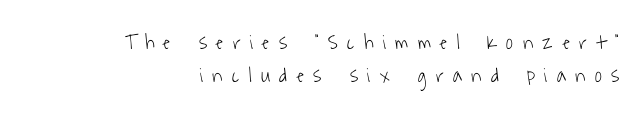
Q: Is the text bold? A: No.
Q: Is the text underlined? A: No.
Q: How is the paragraph aligned? A: Right-aligned.
Q: Is the spacing between letters normal or unusually wide? A: Unusually wide.
Q: Is the spacing between lines tight, normal or loose? A: Normal.
